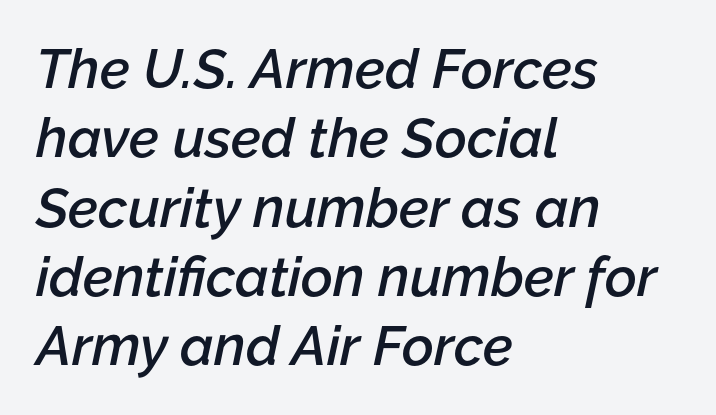
Q: Is the text bold? A: Semi-bold.
Q: Is the text italic (slanted)? A: Yes, it leans right by about 12 degrees.
Q: Is the text underlined? A: No.
Q: How is the paragraph aligned? A: Left-aligned.
Q: Is the spacing between letters normal or unusually wide? A: Normal.
Q: Is the spacing between lines tight, normal or loose? A: Normal.
Q: Width (condensed, normal, or wide)? A: Normal.
Q: Stroke contrast? A: Low.
Q: x-height? A: Medium.
Q: Monospaced? A: No.
